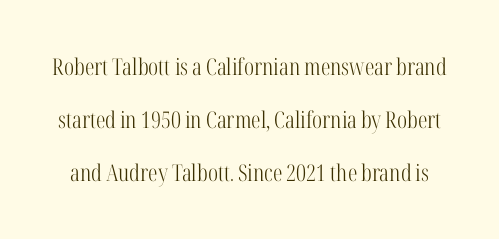
Q: Is the text bold? A: No.
Q: Is the text italic (slanted)? A: No, it is upright.
Q: Is the text underlined? A: No.
Q: Is the spacing between letters normal or unusually wide? A: Normal.
Q: Is the spacing between lines tight, normal or loose? A: Loose.
